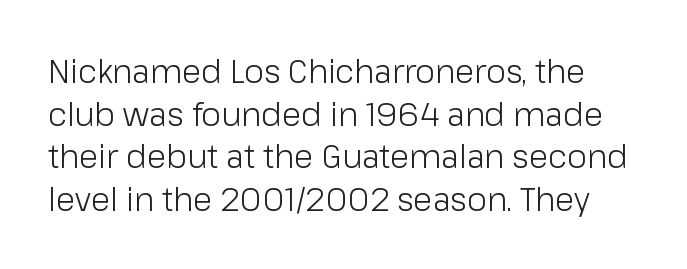
Q: Is the text bold? A: No.
Q: Is the text italic (slanted)? A: No, it is upright.
Q: Is the typeface a serif or a sans-serif typeface? A: Sans-serif.
Q: Is the text underlined? A: No.
Q: Is the spacing between letters normal or unusually wide? A: Normal.
Q: Is the spacing between lines tight, normal or loose? A: Normal.
Q: Width (condensed, normal, or wide)? A: Normal.
Q: Stroke contrast? A: Low.
Q: x-height? A: Medium.
Q: Monospaced? A: No.
